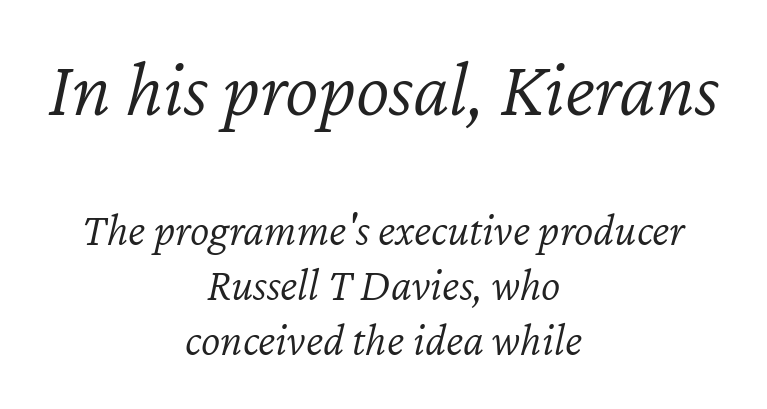
These lines keep a tight, regular rhythm from letter to letter. Line starts and ends both wander, symmetrically. The zone under the glyphs is completely vacant. Weight: not bold — regular or lighter. Caption: upper text group enlarged, lower text group reduced.
